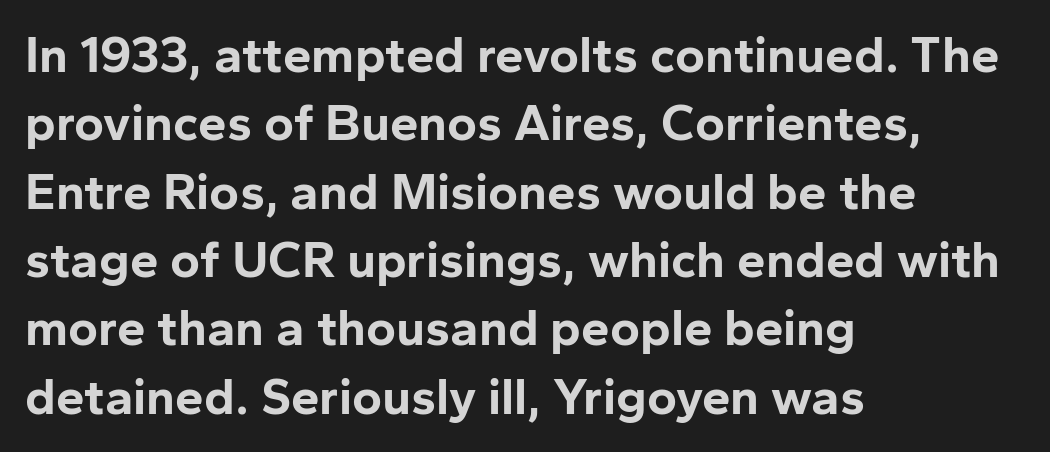
Characters follow at the spacing the type designer built in. Look at the stroke-to-counter ratio: heavy, a bold. A typesetter would call this leading conventional body-copy spacing. The space beneath each line is pristine and unruled.
